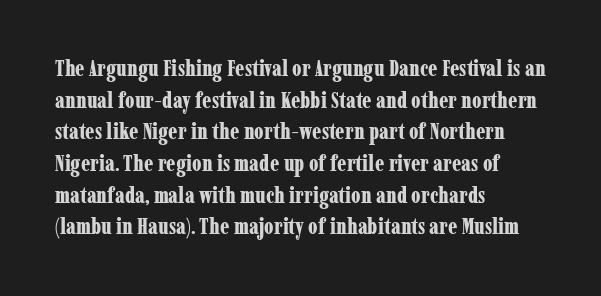
Q: Is the text bold? A: Yes.
Q: Is the text italic (slanted)? A: No, it is upright.
Q: Is the text underlined? A: No.
Q: How is the paragraph aligned? A: Left-aligned.
Q: Is the spacing between letters normal or unusually wide? A: Normal.
Q: Is the spacing between lines tight, normal or loose? A: Normal.
